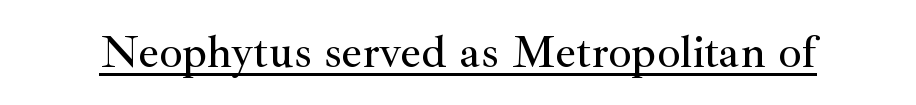
The image shows 46 px serif type, upright; set normal letter spacing, underlined; medium stroke contrast and a small x-height.
